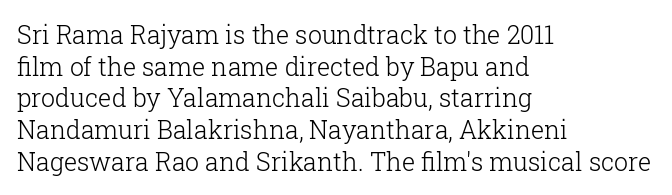
The characters are drawn with everyday or finer stroke widths. The string is rendered with underlining switched off. Leading matches the norm, producing a regular column. This sample uses plain, unmodified letter spacing.
